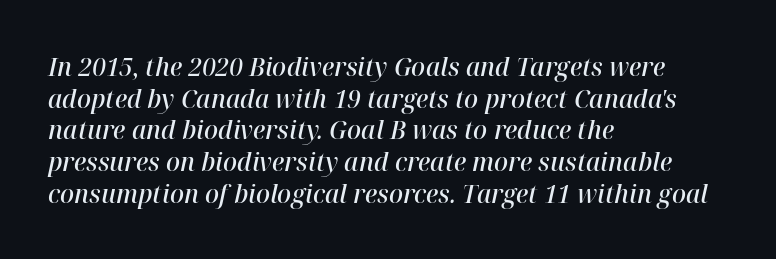
Q: Is the text bold? A: Semi-bold.
Q: Is the text italic (slanted)? A: Yes, it leans right by about 12 degrees.
Q: Is the text underlined? A: No.
Q: How is the paragraph aligned? A: Left-aligned.
Q: Is the spacing between letters normal or unusually wide? A: Normal.
